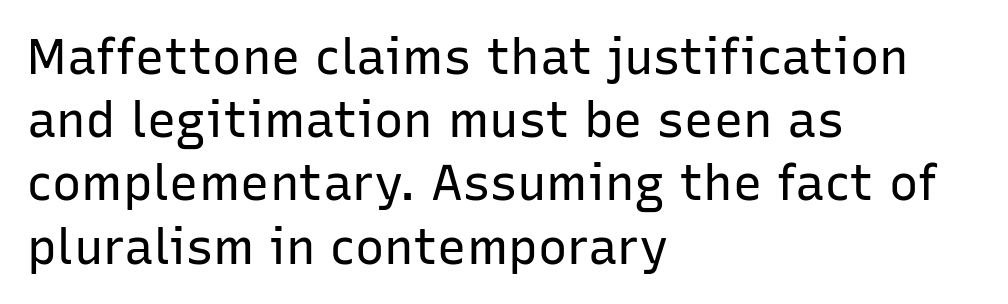
{"serif": "no", "italic": "no", "bold": "no", "weight": "regular", "width": "normal", "stroke_contrast": "low", "x_height": "medium", "monospaced": "no", "underline": "no", "align": "left", "line_spacing": "normal", "line_spacing_ratio": 1.29, "letter_spacing": "normal", "letter_spacing_em": 0.0, "glyph_px": 49}
